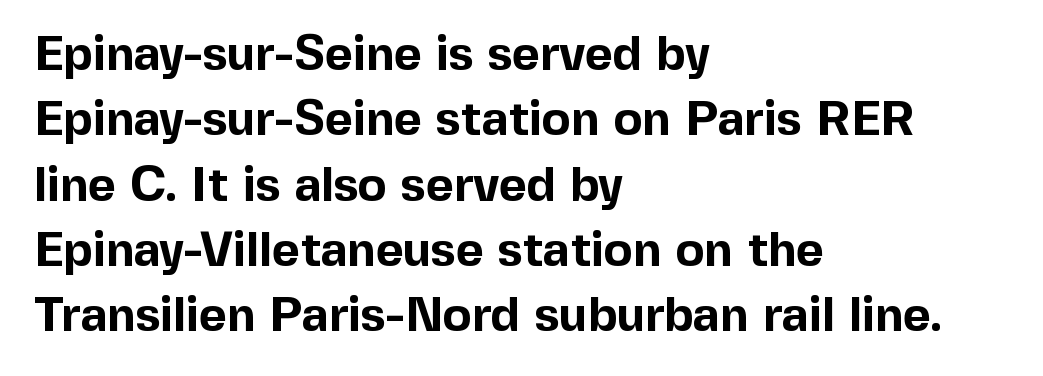
The image shows 48 px bold sans-serif type, upright; set left-aligned, normal line spacing (1.36x), normal letter spacing, not underlined; a medium x-height.
